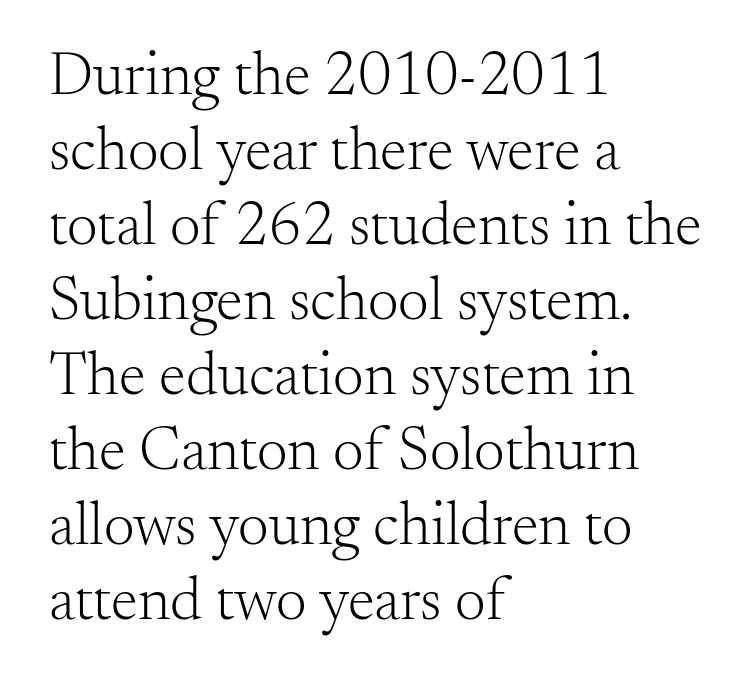
{"serif": "yes", "italic": "no", "bold": "no", "weight": "light", "width": "normal", "stroke_contrast": "medium", "x_height": "small", "monospaced": "no", "underline": "no", "align": "left", "line_spacing_ratio": 1.23, "letter_spacing": "normal", "letter_spacing_em": 0.0, "glyph_px": 61}
